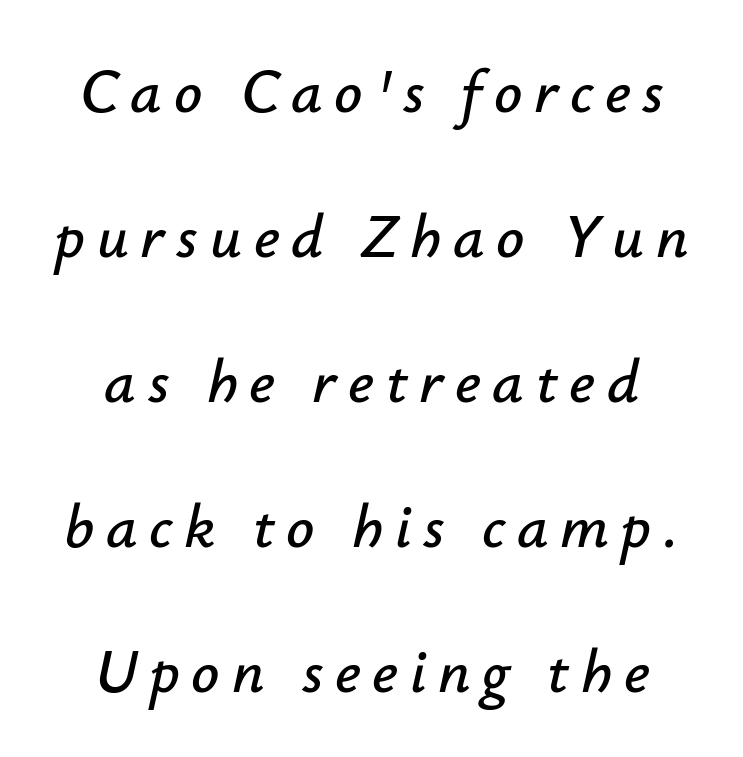
The image shows 62 px text type, italic (leaning right); set loose line spacing (2.34x), not underlined; low stroke contrast and a small x-height.
